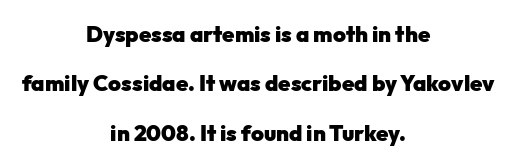
The rendering positions every line midway between the sides. Is there any slant? The stems are plumb. Leading: increased. Has an underline been added? It has not. Typesetter's note: full bold, strokes at maximum text heaviness. There is no visible air inserted between adjacent glyphs.
